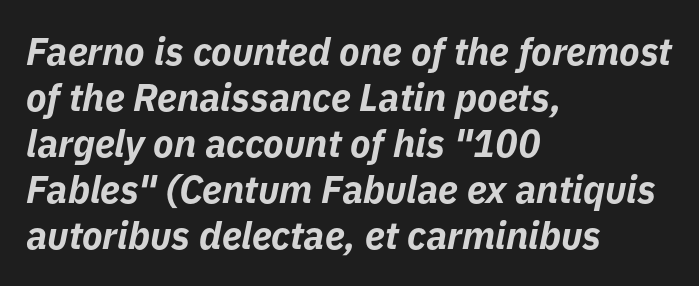
Q: Is the text bold? A: Yes.
Q: Is the text italic (slanted)? A: Yes, it leans right by about 11 degrees.
Q: Is the text underlined? A: No.
Q: How is the paragraph aligned? A: Left-aligned.
Q: Is the spacing between letters normal or unusually wide? A: Normal.
Q: Width (condensed, normal, or wide)? A: Normal.
Q: Stroke contrast? A: Low.
Q: x-height? A: Medium.
Q: Monospaced? A: No.
